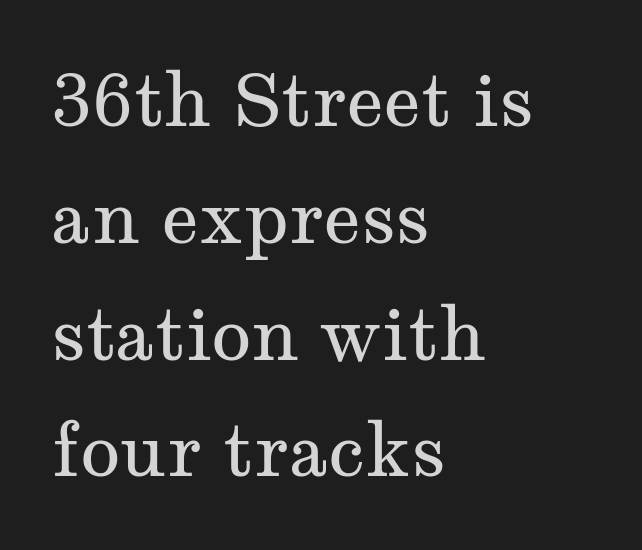
{"serif": "yes", "italic": "no", "bold": "no", "weight": "regular", "width": "wide", "stroke_contrast": "medium", "x_height": "medium", "monospaced": "no", "underline": "no", "align": "left", "line_spacing": "normal", "line_spacing_ratio": 1.6, "letter_spacing": "normal", "letter_spacing_em": 0.0, "glyph_px": 73}
